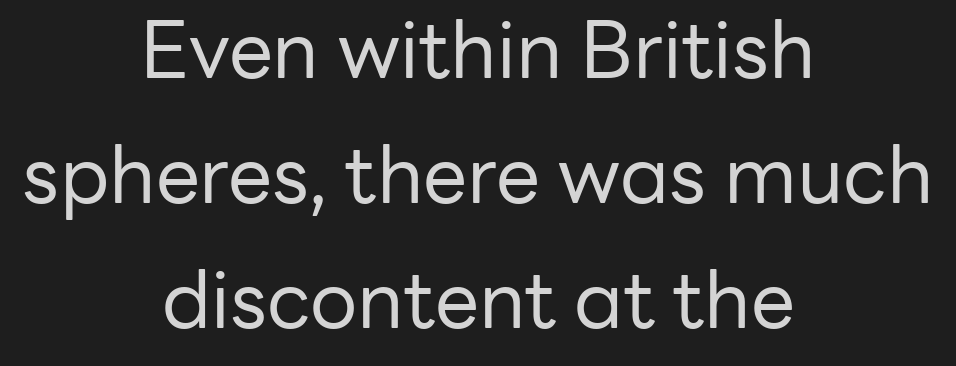
Regarding serifs, this sample does without them. The line texture is even and compact thanks to regular tracking. Rule under the text: the space is simply empty. The letters look calm and open, with moderate or lighter stems.
